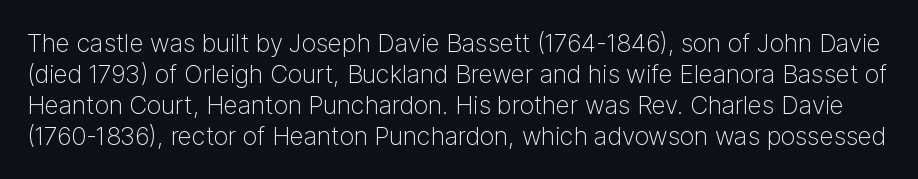
Anything drawn beneath the words? Only blank space. Letter spacing: default. A light-to-regular cut is what we see here. Posture: upright roman.
